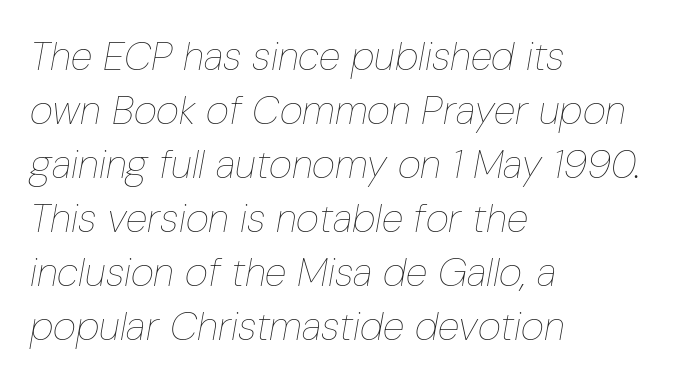
Q: Is the text bold? A: No.
Q: Is the text italic (slanted)? A: Yes, it leans right by about 10 degrees.
Q: Is the text underlined? A: No.
Q: How is the paragraph aligned? A: Left-aligned.
Q: Is the spacing between letters normal or unusually wide? A: Normal.
Q: Is the spacing between lines tight, normal or loose? A: Normal.
Q: Width (condensed, normal, or wide)? A: Condensed.
Q: Stroke contrast? A: Low.
Q: x-height? A: Medium.
Q: Monospaced? A: No.
